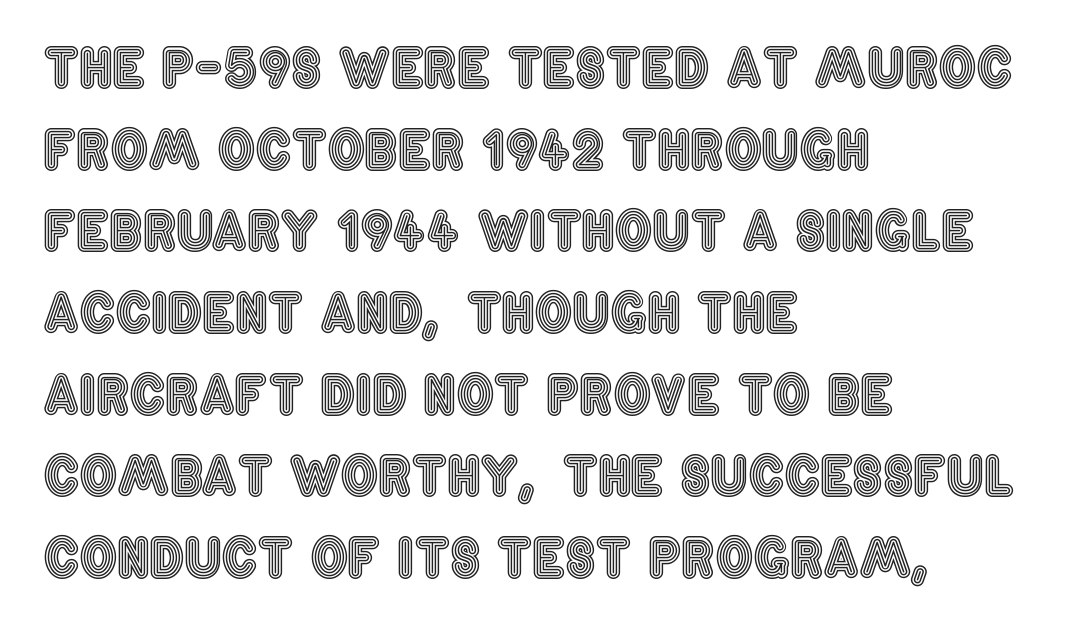
The image shows 52 px condensed type, upright; set left-aligned, normal line spacing (1.57x), normal letter spacing, not underlined; a large x-height.
